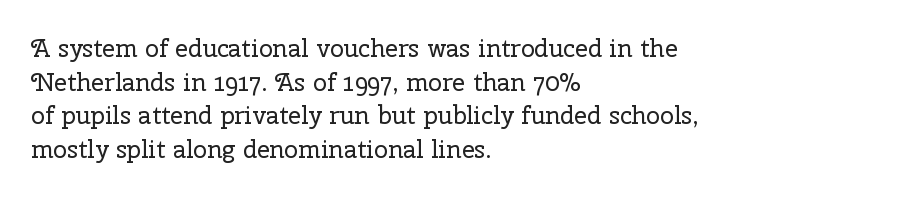
The image shows 25 px text type, upright; set left-aligned, normal line spacing (1.35x), normal letter spacing, not underlined.
